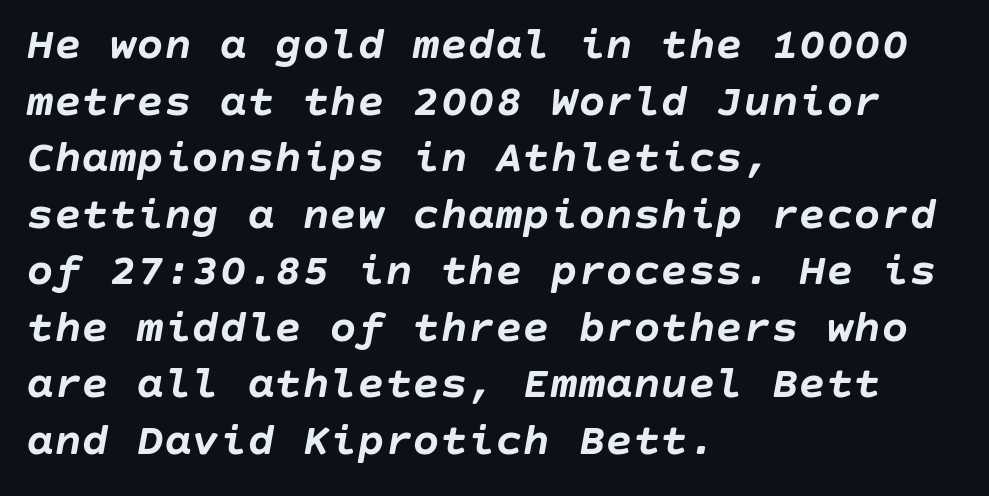
The image shows 46 px semibold type, italic (leaning right); set left-aligned, line spacing 1.23x, normal letter spacing, not underlined; low stroke contrast and a large x-height.
